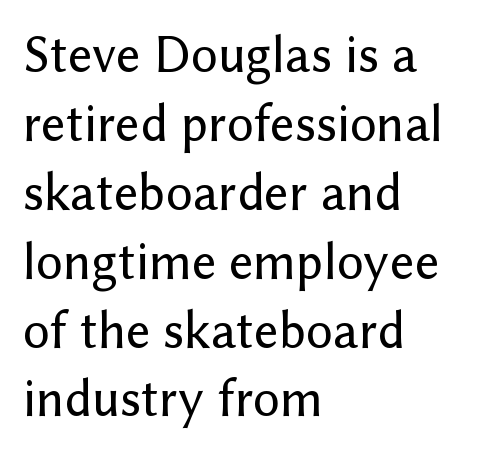
Does the lettering tilt? It doesn't — this is upright. The passage is arranged the way most books set body copy — flush left. Between one letter and the next there's only the usual sliver of space. Does the type have serifs? No, each stem ends abruptly.
